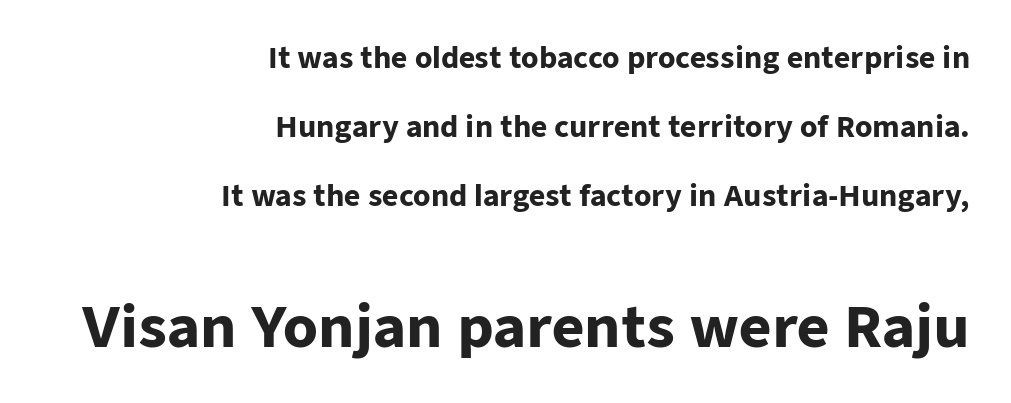
{"serif": "no", "italic": "no", "bold": "yes", "weight": "heavy", "width": "normal", "stroke_contrast": "low", "x_height": "medium", "monospaced": "no", "underline": "no", "align": "right", "line_spacing": "loose", "line_spacing_ratio": 2.47, "letter_spacing": "normal", "letter_spacing_em": 0.0, "larger_block": "second", "size_ratio": 2.0, "glyph_px": 56}
